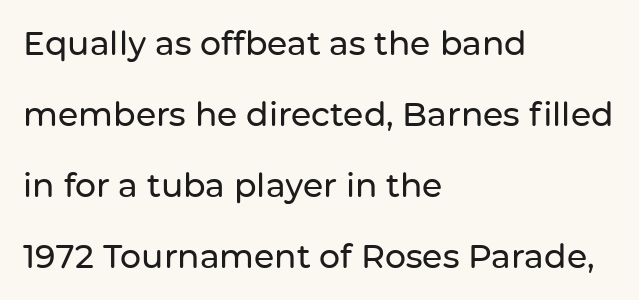
Q: Is the text italic (slanted)? A: No, it is upright.
Q: Is the typeface a serif or a sans-serif typeface? A: Sans-serif.
Q: Is the text underlined? A: No.
Q: How is the paragraph aligned? A: Left-aligned.
Q: Is the spacing between letters normal or unusually wide? A: Normal.
Q: Is the spacing between lines tight, normal or loose? A: Loose.
Q: Width (condensed, normal, or wide)? A: Normal.
Q: Stroke contrast? A: Low.
Q: x-height? A: Medium.
Q: Monospaced? A: No.
